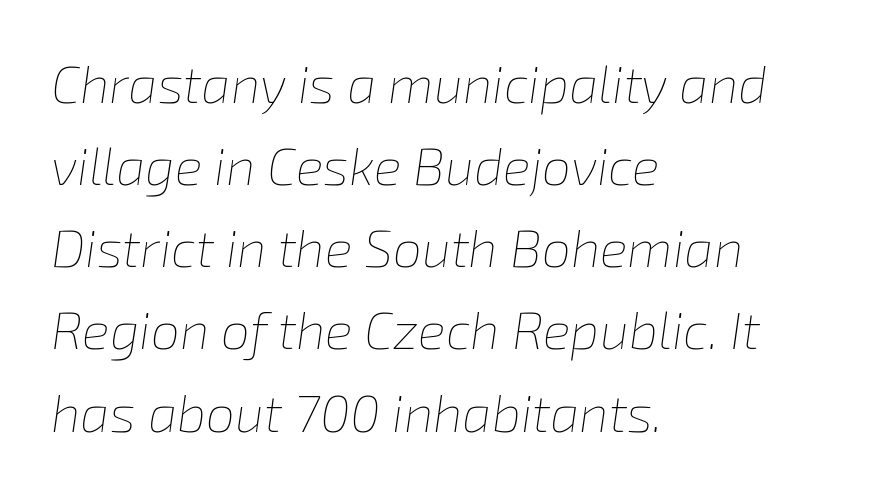
These lines are rendered in a variable-pitch font. The cut favours lightness, reaching ordinary text weight at its darkest. Italic? Definitely — the glyphs are oblique. The setting favours the left margin, as ordinary paragraphs usually do. Unmarked baselines from the first word to the last.
